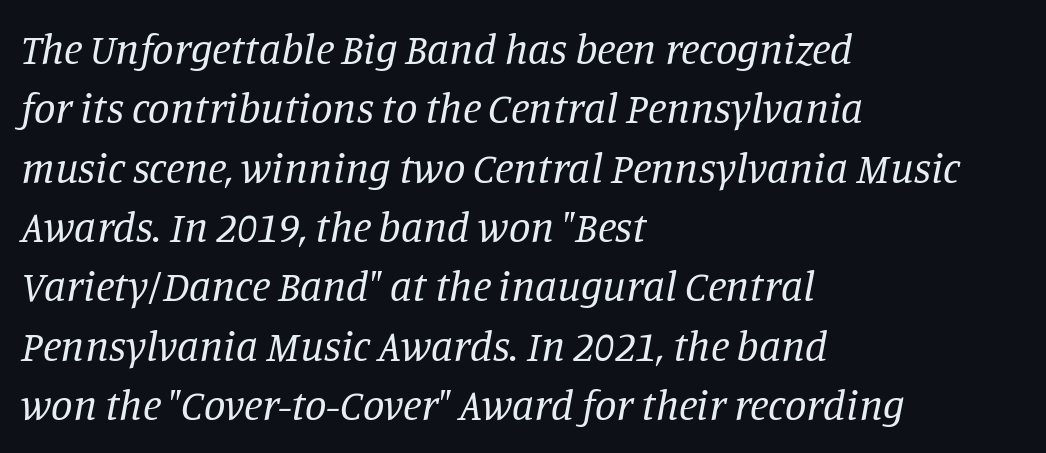
Q: Is the text bold? A: No.
Q: Is the text italic (slanted)? A: Yes, it leans right by about 11 degrees.
Q: Is the typeface a serif or a sans-serif typeface? A: Serif.
Q: Is the text underlined? A: No.
Q: How is the paragraph aligned? A: Left-aligned.
Q: Is the spacing between letters normal or unusually wide? A: Normal.
Q: Is the spacing between lines tight, normal or loose? A: Normal.
Q: Width (condensed, normal, or wide)? A: Normal.
Q: Stroke contrast? A: Low.
Q: x-height? A: Large.
Q: Monospaced? A: No.
